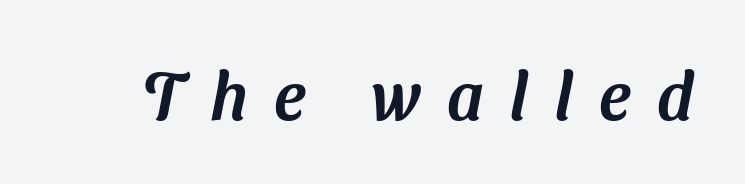
{"serif": "no", "width": "normal", "stroke_contrast": "medium", "x_height": "medium", "monospaced": "no", "underline": "no", "letter_spacing": "wide", "letter_spacing_em": 0.4, "glyph_px": 67}
